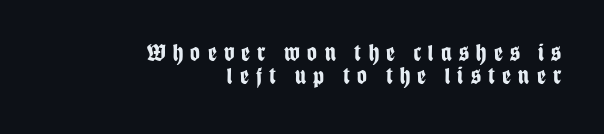
The image shows 24 px bold type, upright; set right-aligned, tight line spacing (0.97x), unusually wide letter spacing (+0.31 em), not underlined.
